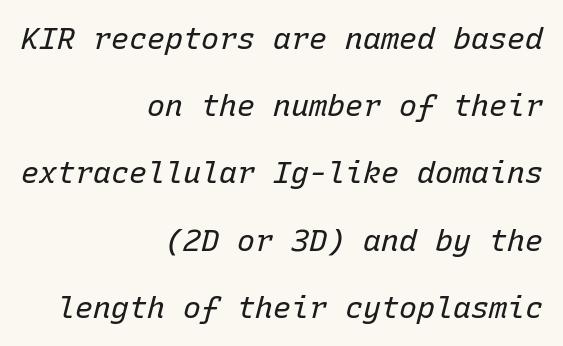
Q: Is the text bold? A: No.
Q: Is the text italic (slanted)? A: Yes, it leans right by about 15 degrees.
Q: Is the text underlined? A: No.
Q: How is the paragraph aligned? A: Right-aligned.
Q: Is the spacing between letters normal or unusually wide? A: Normal.
Q: Is the spacing between lines tight, normal or loose? A: Loose.
Q: Width (condensed, normal, or wide)? A: Normal.
Q: Stroke contrast? A: Low.
Q: x-height? A: Medium.
Q: Monospaced? A: Yes.
